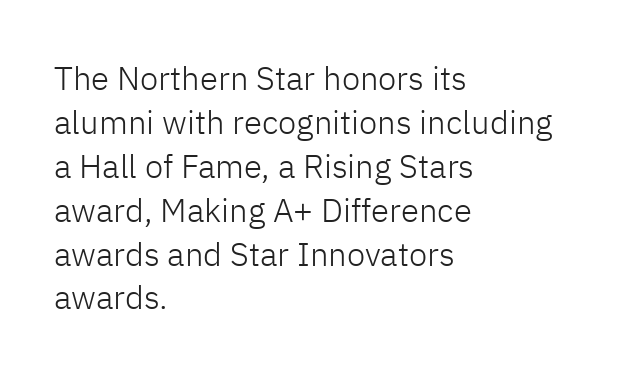
Q: Is the text bold? A: No.
Q: Is the text italic (slanted)? A: No, it is upright.
Q: Is the typeface a serif or a sans-serif typeface? A: Sans-serif.
Q: Is the text underlined? A: No.
Q: How is the paragraph aligned? A: Left-aligned.
Q: Is the spacing between letters normal or unusually wide? A: Normal.
Q: Is the spacing between lines tight, normal or loose? A: Normal.
Q: Width (condensed, normal, or wide)? A: Normal.
Q: Stroke contrast? A: Low.
Q: x-height? A: Medium.
Q: Monospaced? A: No.
